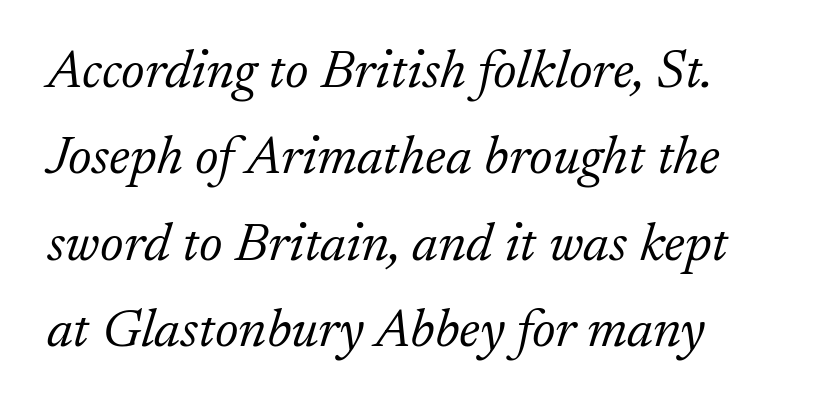
{"serif": "yes", "italic": "yes", "lean": "right", "slant_degrees": 17, "bold": "no", "weight": "light", "width": "normal", "stroke_contrast": "low", "x_height": "small", "monospaced": "no", "underline": "no", "align": "left", "line_spacing": "normal", "line_spacing_ratio": 1.6, "letter_spacing": "normal", "letter_spacing_em": 0.0, "glyph_px": 54}
